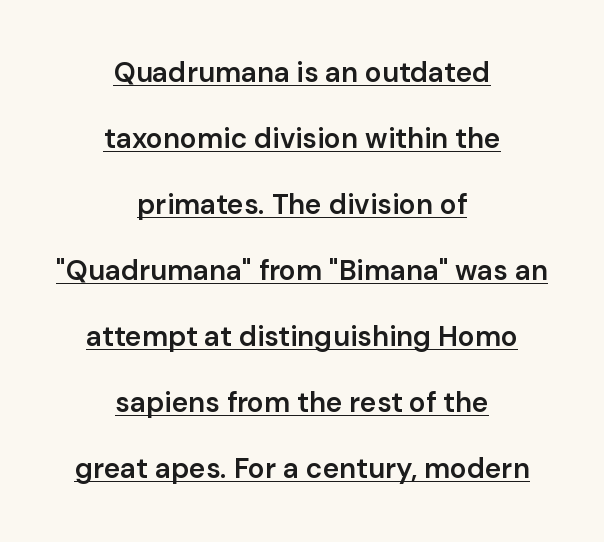
This sample uses plain, unmodified letter spacing. This sample uses a sans-serif face. The passage shown is typed in a proportional face where columns would drift. Is there any slant? The stems are plumb. Widely set lines give the paragraph a tall, airy silhouette. Is there an underline? Yes — a line sits under the letters.
